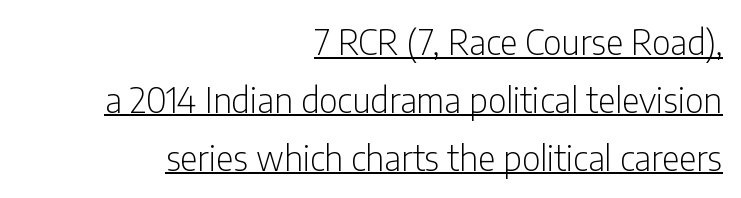
Q: Is the text bold? A: No.
Q: Is the text italic (slanted)? A: No, it is upright.
Q: Is the typeface a serif or a sans-serif typeface? A: Sans-serif.
Q: Is the text underlined? A: Yes.
Q: How is the paragraph aligned? A: Right-aligned.
Q: Is the spacing between letters normal or unusually wide? A: Normal.
Q: Is the spacing between lines tight, normal or loose? A: Normal.
Q: Width (condensed, normal, or wide)? A: Condensed.
Q: Stroke contrast? A: Low.
Q: x-height? A: Medium.
Q: Monospaced? A: No.
